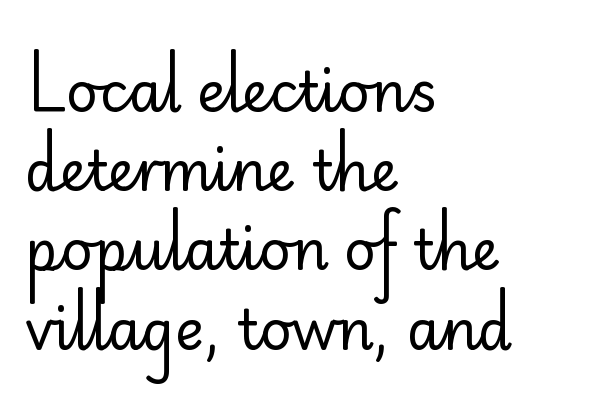
What stands out about the letter spacing? Nothing — it is the standard amount. Check the space under the baseline: it is left empty. Stems and bowls with no extra thickness — not bold. Typeset ragged right — the left edge is the straight one.
